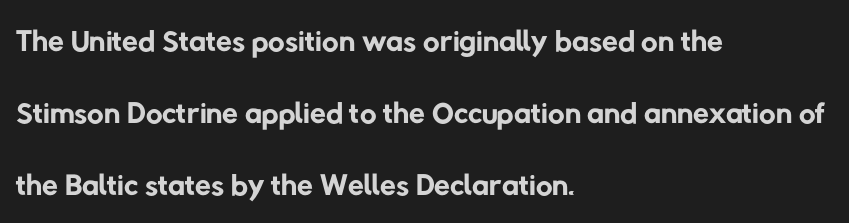
The image shows 46 px regular-weight sans-serif type; set left-aligned, normal line spacing (1.56x), normal letter spacing, not underlined; low stroke contrast and a medium x-height.
